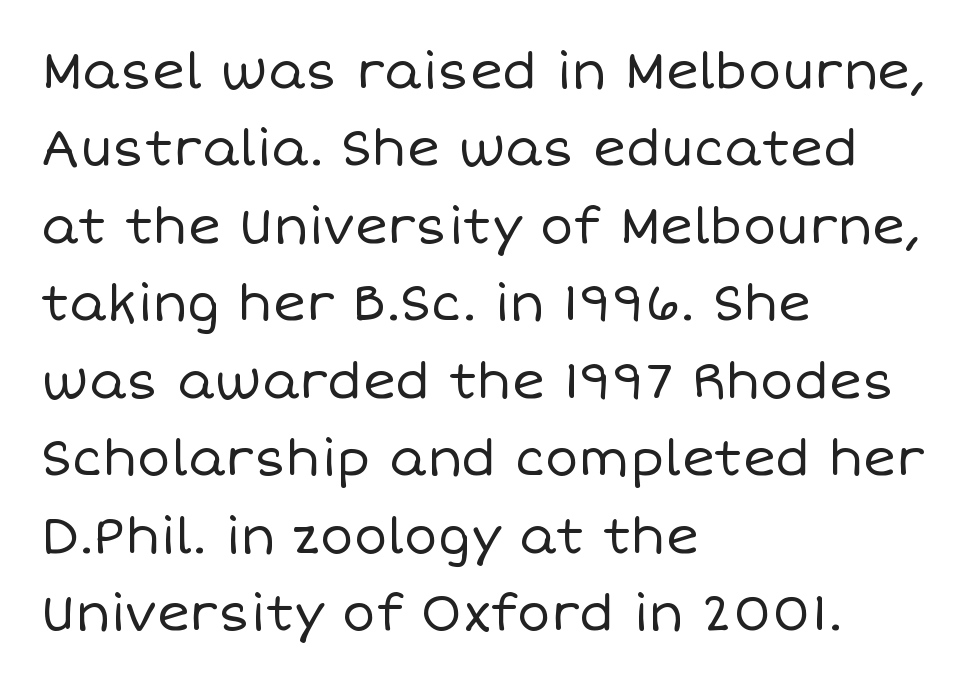
Q: Is the text bold? A: No.
Q: Is the text italic (slanted)? A: No, it is upright.
Q: Is the text underlined? A: No.
Q: How is the paragraph aligned? A: Left-aligned.
Q: Is the spacing between letters normal or unusually wide? A: Normal.
Q: Is the spacing between lines tight, normal or loose? A: Normal.
Q: Width (condensed, normal, or wide)? A: Normal.
Q: Stroke contrast? A: Low.
Q: x-height? A: Large.
Q: Monospaced? A: No.
